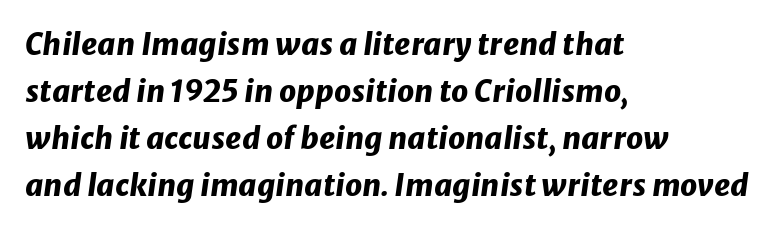
Q: Is the text bold? A: Yes.
Q: Is the text italic (slanted)? A: Yes, it leans right by about 8 degrees.
Q: Is the text underlined? A: No.
Q: How is the paragraph aligned? A: Left-aligned.
Q: Is the spacing between letters normal or unusually wide? A: Normal.
Q: Is the spacing between lines tight, normal or loose? A: Normal.
Q: Width (condensed, normal, or wide)? A: Normal.
Q: Stroke contrast? A: Low.
Q: x-height? A: Medium.
Q: Monospaced? A: No.
